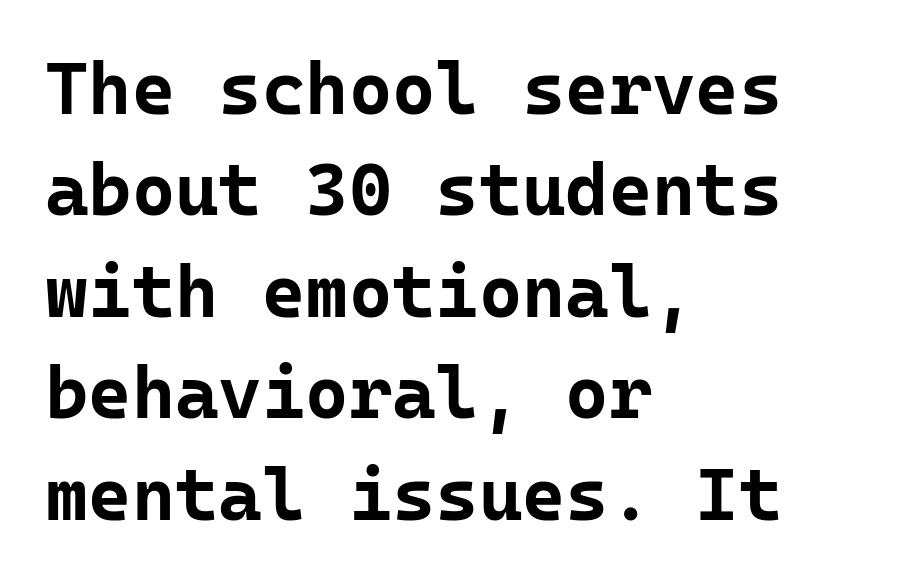
The ragged edge is on the right, which tells us the setting is flush left. Every character here occupies the same horizontal width, giving the sample a typewriter-like rhythm. Typographic density is high because the face is bold. I'd call this a sans setting — the letters go barefoot. A normal amount of white space separates one row of letters from the next.
